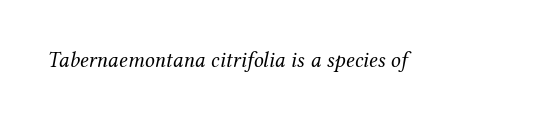
The image shows 22 px text type, italic (leaning right); set normal letter spacing, not underlined.
